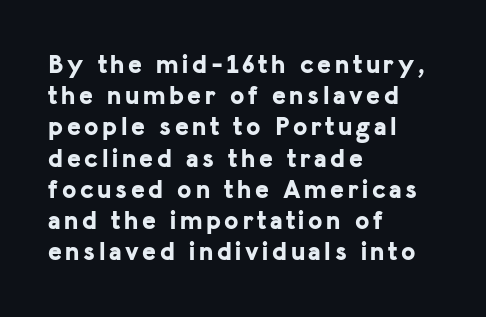
{"italic": "no", "bold": "yes", "underline": "no", "align": "left", "line_spacing_ratio": 1.2, "glyph_px": 26}
